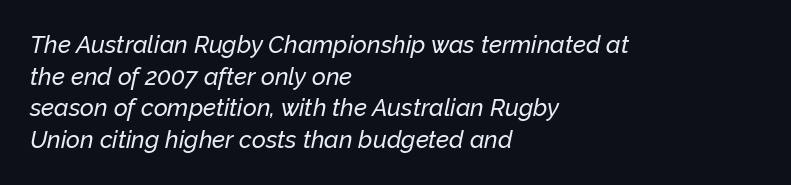
The image shows 24 px text type, italic (leaning right); set left-aligned, normal line spacing (1.32x), normal letter spacing, not underlined.
